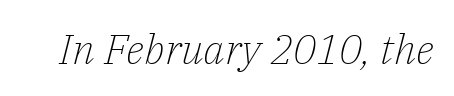
Q: Is the text bold? A: No.
Q: Is the text italic (slanted)? A: Yes, it leans right by about 14 degrees.
Q: Is the typeface a serif or a sans-serif typeface? A: Serif.
Q: Is the text underlined? A: No.
Q: Is the spacing between letters normal or unusually wide? A: Normal.
Q: Width (condensed, normal, or wide)? A: Normal.
Q: Stroke contrast? A: Low.
Q: x-height? A: Medium.
Q: Monospaced? A: No.
